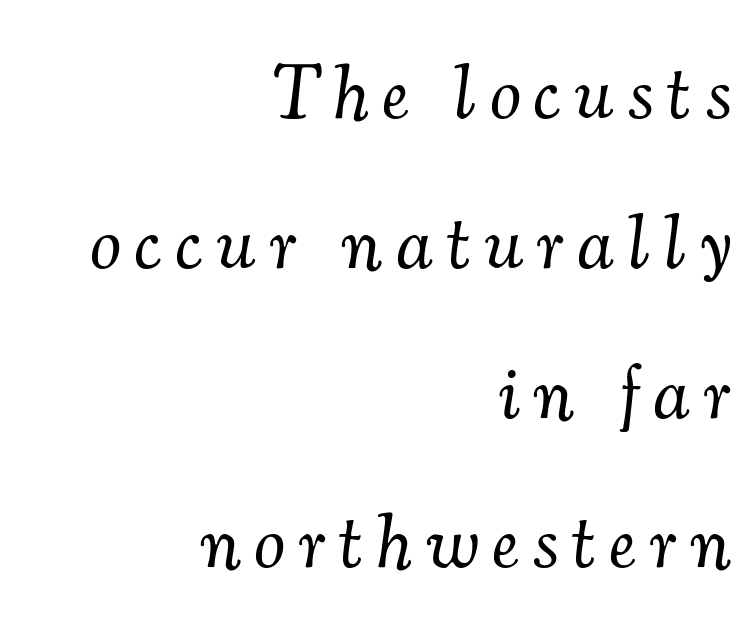
No word sits above an underline. You can tell it's italic because the verticals aren't actually vertical. Successive baselines arrive slowly, with a big drop between each. The passage shown is typeset with a serif family. These glyphs show unthickened strokes, regular width or finer. You could not count columns in this text — the font is proportionally spaced.
